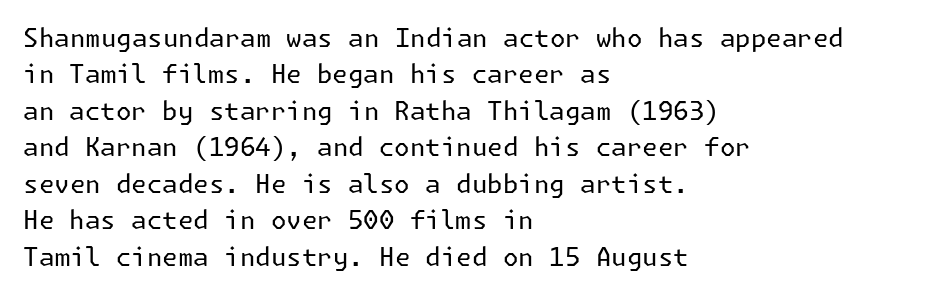
Q: Is the text bold? A: No.
Q: Is the text italic (slanted)? A: No, it is upright.
Q: Is the text underlined? A: No.
Q: How is the paragraph aligned? A: Left-aligned.
Q: Is the spacing between letters normal or unusually wide? A: Normal.
Q: Is the spacing between lines tight, normal or loose? A: Normal.
